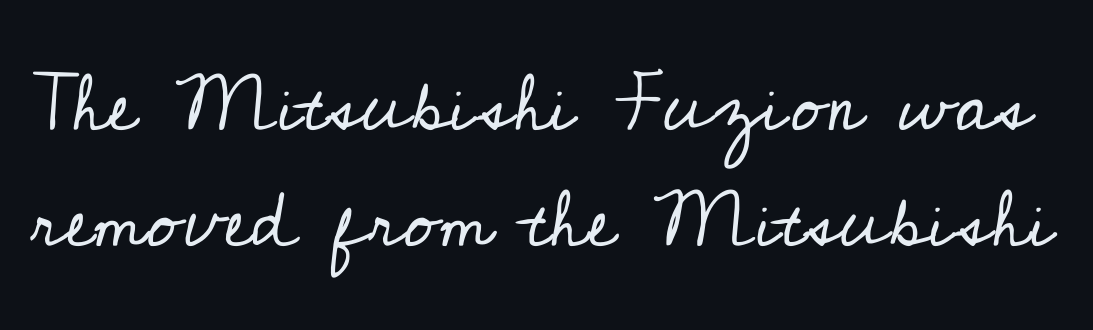
Q: Is the text bold? A: No.
Q: Is the text italic (slanted)? A: Yes.
Q: Is the typeface a serif or a sans-serif typeface? A: Serif.
Q: Is the text underlined? A: No.
Q: Is the spacing between letters normal or unusually wide? A: Normal.
Q: Is the spacing between lines tight, normal or loose? A: Normal.
Q: Width (condensed, normal, or wide)? A: Normal.
Q: Stroke contrast? A: Low.
Q: x-height? A: Small.
Q: Monospaced? A: No.
